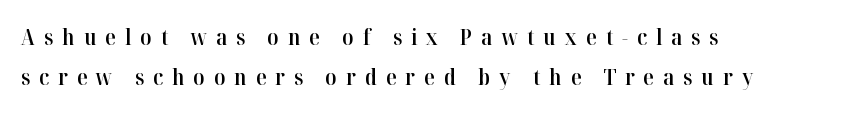
No word sits above an underline. A typesetter would mark this as roman, not italic. Compared with an ordinary text face, these strokes are moderately heavier — a semibold. Does extra space separate the letters? Yes, quite a lot of it. Leftover space on each line is placed entirely after the last word.
